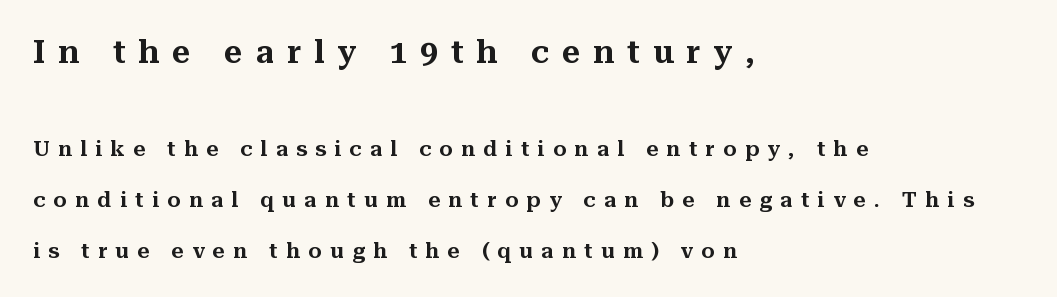
{"serif": "yes", "italic": "no", "width": "normal", "stroke_contrast": "medium", "x_height": "medium", "monospaced": "no", "underline": "no", "align": "left", "line_spacing": "loose", "line_spacing_ratio": 2.42, "letter_spacing": "wide", "letter_spacing_em": 0.4, "larger_block": "first", "size_ratio": 1.52, "glyph_px": 32}
